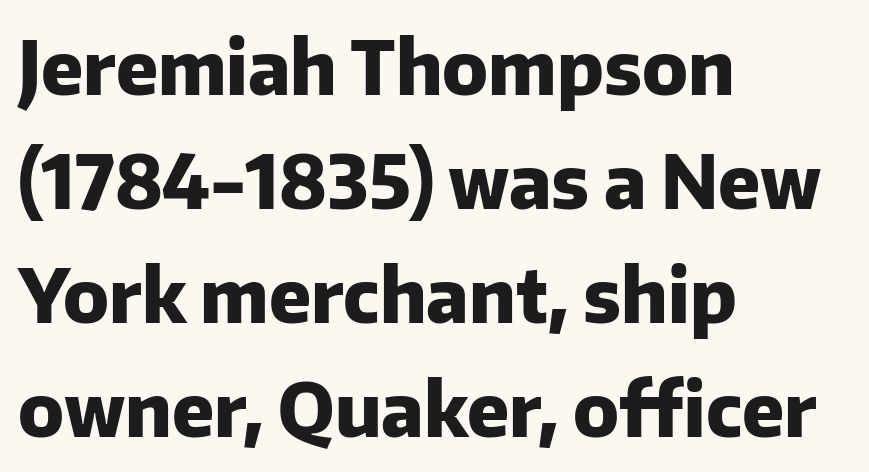
{"serif": "no", "italic": "no", "bold": "yes", "weight": "heavy", "width": "normal", "stroke_contrast": "low", "x_height": "medium", "monospaced": "no", "underline": "no", "align": "left", "line_spacing": "normal", "line_spacing_ratio": 1.54, "letter_spacing": "normal", "letter_spacing_em": 0.0, "glyph_px": 74}
